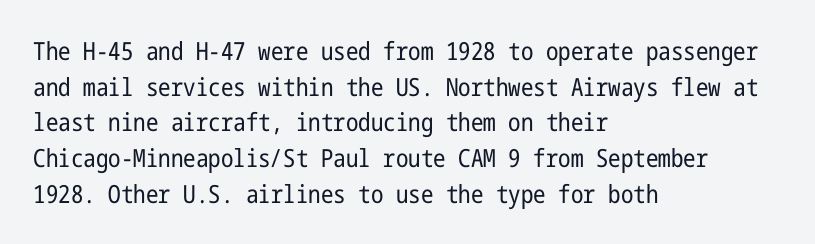
The image shows 25 px text type, upright; set left-aligned, normal line spacing (1.43x), normal letter spacing, not underlined.
